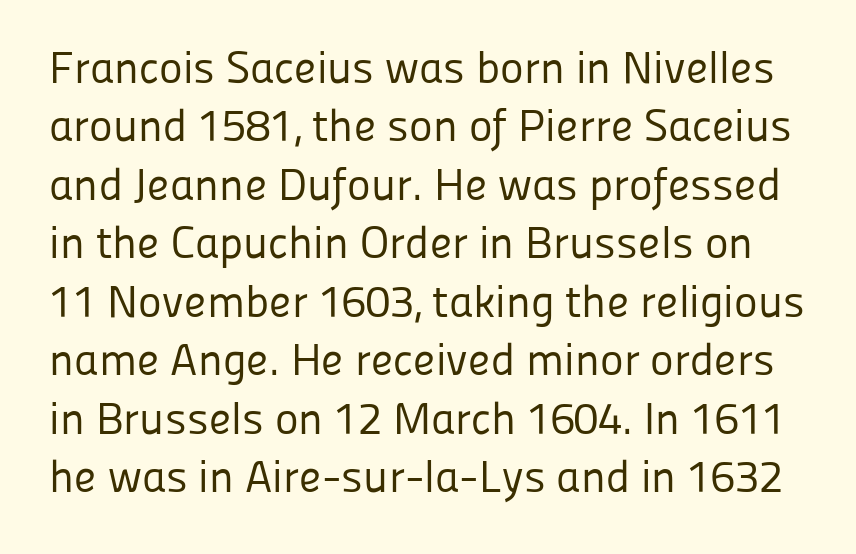
{"serif": "no", "italic": "no", "bold": "no", "weight": "regular", "width": "normal", "stroke_contrast": "low", "x_height": "medium", "monospaced": "no", "underline": "no", "line_spacing": "normal", "line_spacing_ratio": 1.3, "letter_spacing": "normal", "letter_spacing_em": 0.0, "glyph_px": 45}
